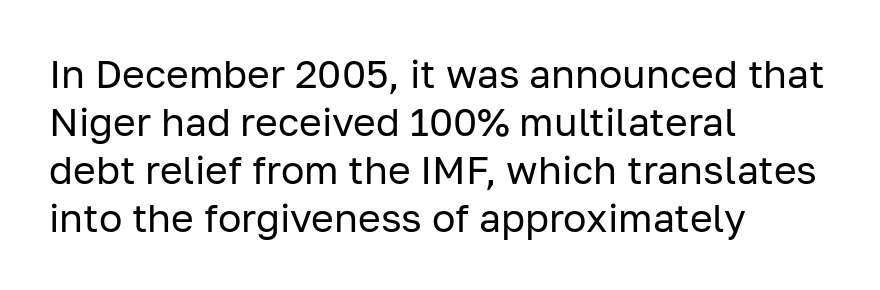
The rendering uses natural spacing where letterforms have individual widths. Compared with a typical body face, this is equally light or lighter still. The gap between lines stays unmarked. Each word holds together tightly as a unit, with standard inter-letter gaps. These lines stack with their left ends in a neat column.
